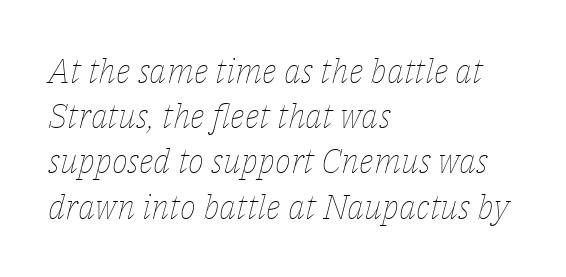
{"italic": "yes", "lean": "right", "slant_degrees": 14, "bold": "no", "weight": "thin", "width": "normal", "stroke_contrast": "low", "x_height": "medium", "monospaced": "no", "underline": "no", "align": "left", "line_spacing": "normal", "line_spacing_ratio": 1.33, "letter_spacing": "normal", "letter_spacing_em": 0.0, "glyph_px": 34}
